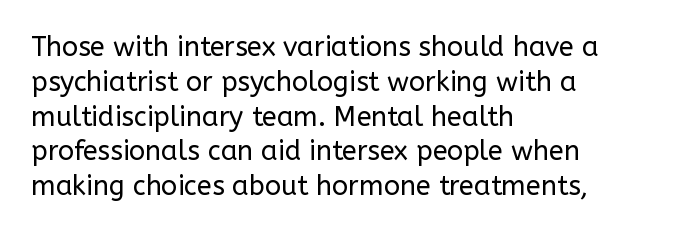
Q: Is the text bold? A: No.
Q: Is the text italic (slanted)? A: No, it is upright.
Q: Is the text underlined? A: No.
Q: How is the paragraph aligned? A: Left-aligned.
Q: Is the spacing between letters normal or unusually wide? A: Normal.
Q: Is the spacing between lines tight, normal or loose? A: Normal.
